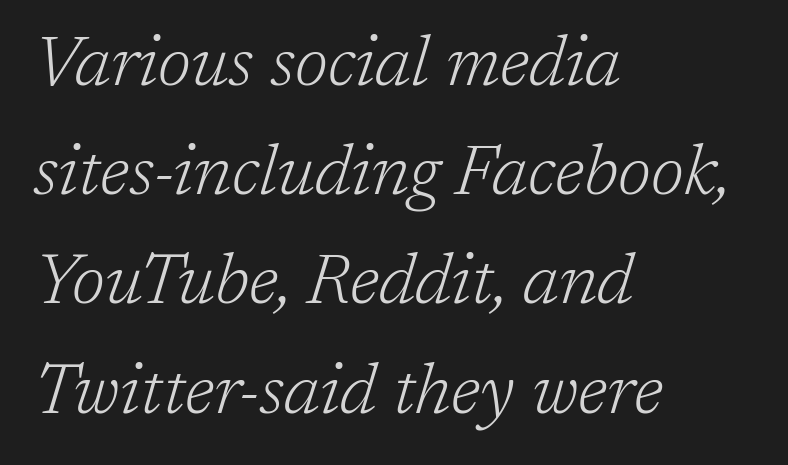
{"serif": "yes", "italic": "yes", "lean": "right", "slant_degrees": 17, "bold": "no", "weight": "light", "width": "normal", "stroke_contrast": "low", "x_height": "medium", "monospaced": "no", "underline": "no", "align": "left", "line_spacing": "normal", "line_spacing_ratio": 1.56, "letter_spacing": "normal", "letter_spacing_em": 0.0, "glyph_px": 70}
